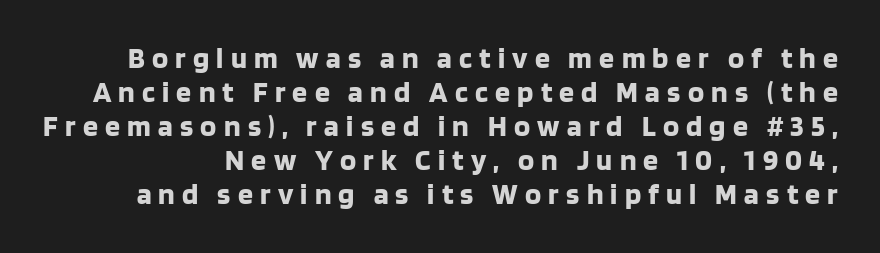
Students, this is bold: see how much ink each stroke carries. The specimen omits any rule beneath the text block's lines. Look at the bottom of the vertical strokes: they stop flat, with no serifs. These lines have a slow, spaced-out rhythm from letter to letter.
